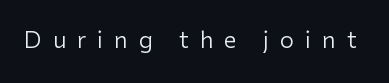
The image shows 23 px text type, upright; set unusually wide letter spacing (+0.47 em), not underlined.
